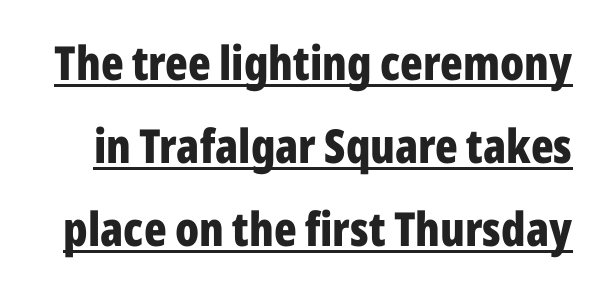
The glyphs are accompanied by a horizontal stroke just below them. You could not count columns in this text — the font is proportionally spaced. This sample uses plain, unmodified letter spacing. Does the weight exceed regular? Yes, all the way to bold. Serifs: no, the terminals of the letterforms are clean.
